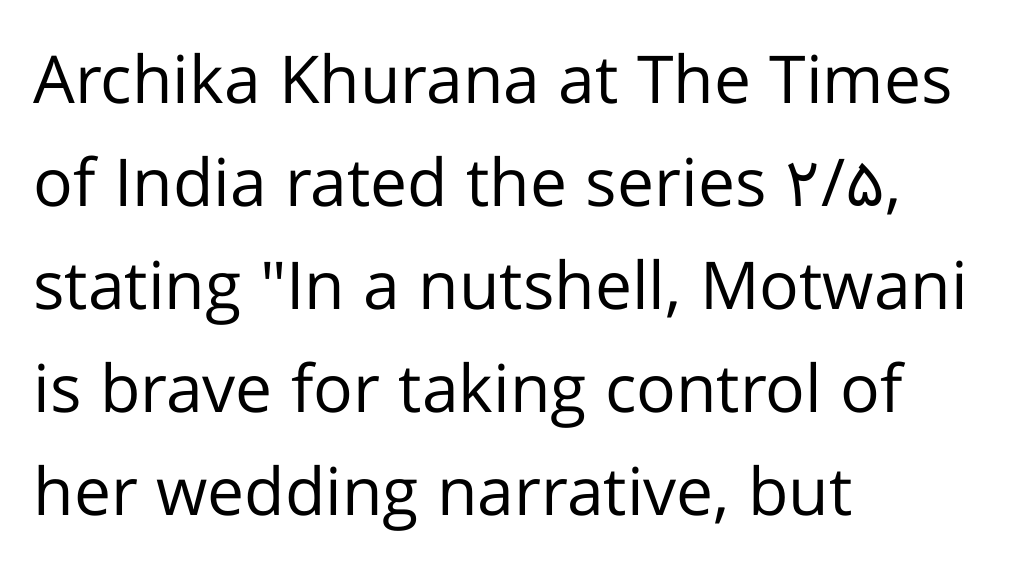
Q: Is the text bold? A: No.
Q: Is the text italic (slanted)? A: No, it is upright.
Q: Is the typeface a serif or a sans-serif typeface? A: Sans-serif.
Q: Is the text underlined? A: No.
Q: How is the paragraph aligned? A: Left-aligned.
Q: Is the spacing between letters normal or unusually wide? A: Normal.
Q: Is the spacing between lines tight, normal or loose? A: Normal.
Q: Width (condensed, normal, or wide)? A: Normal.
Q: Stroke contrast? A: Low.
Q: x-height? A: Medium.
Q: Monospaced? A: No.
